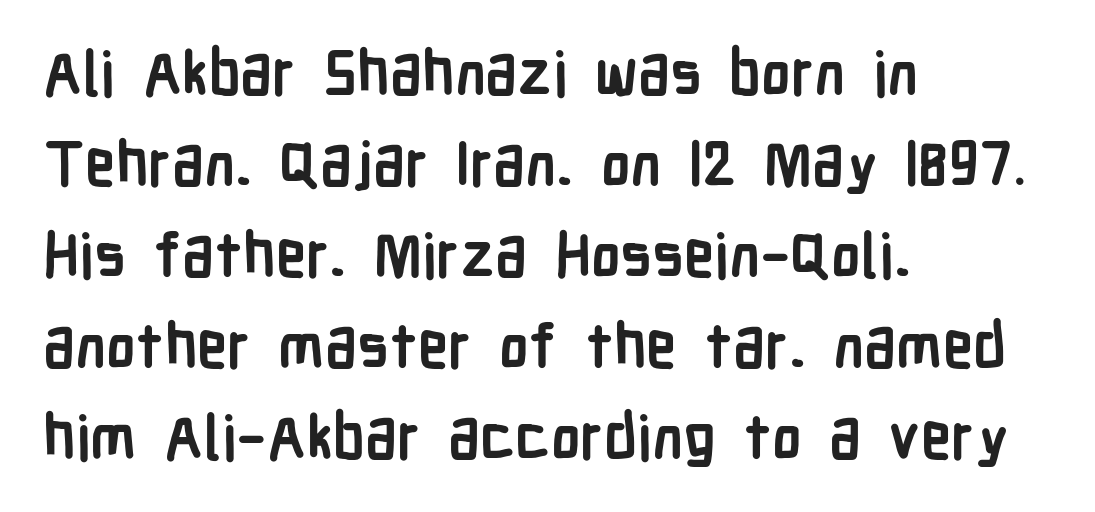
Q: Is the text bold? A: Yes.
Q: Is the text italic (slanted)? A: No, it is upright.
Q: Is the typeface a serif or a sans-serif typeface? A: Sans-serif.
Q: Is the text underlined? A: No.
Q: How is the paragraph aligned? A: Left-aligned.
Q: Is the spacing between letters normal or unusually wide? A: Normal.
Q: Is the spacing between lines tight, normal or loose? A: Normal.
Q: Width (condensed, normal, or wide)? A: Condensed.
Q: Stroke contrast? A: Low.
Q: x-height? A: Medium.
Q: Monospaced? A: No.
